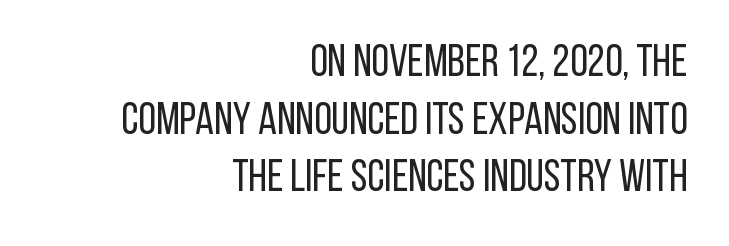
Q: Is the text bold? A: No.
Q: Is the text italic (slanted)? A: No, it is upright.
Q: Is the typeface a serif or a sans-serif typeface? A: Sans-serif.
Q: Is the text underlined? A: No.
Q: How is the paragraph aligned? A: Right-aligned.
Q: Is the spacing between letters normal or unusually wide? A: Normal.
Q: Is the spacing between lines tight, normal or loose? A: Normal.
Q: Width (condensed, normal, or wide)? A: Condensed.
Q: Stroke contrast? A: Low.
Q: x-height? A: Large.
Q: Monospaced? A: No.
